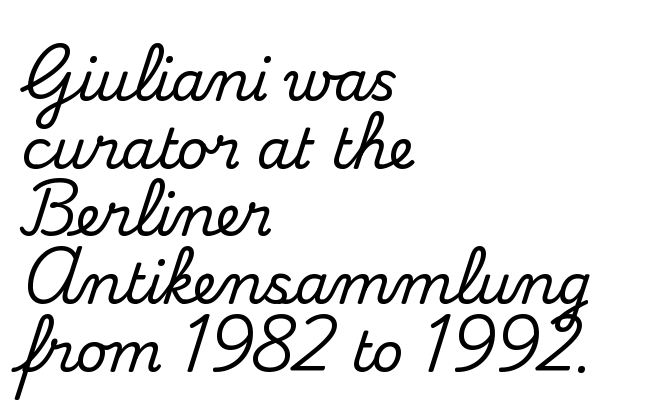
Q: Is the text italic (slanted)? A: Yes.
Q: Is the text underlined? A: No.
Q: How is the paragraph aligned? A: Left-aligned.
Q: Is the spacing between letters normal or unusually wide? A: Normal.
Q: Width (condensed, normal, or wide)? A: Normal.
Q: Stroke contrast? A: Medium.
Q: x-height? A: Small.
Q: Monospaced? A: No.
